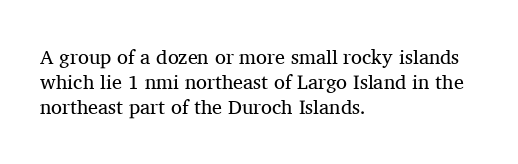
Q: Is the text bold? A: No.
Q: Is the text italic (slanted)? A: No, it is upright.
Q: Is the text underlined? A: No.
Q: How is the paragraph aligned? A: Left-aligned.
Q: Is the spacing between letters normal or unusually wide? A: Normal.
Q: Is the spacing between lines tight, normal or loose? A: Normal.
